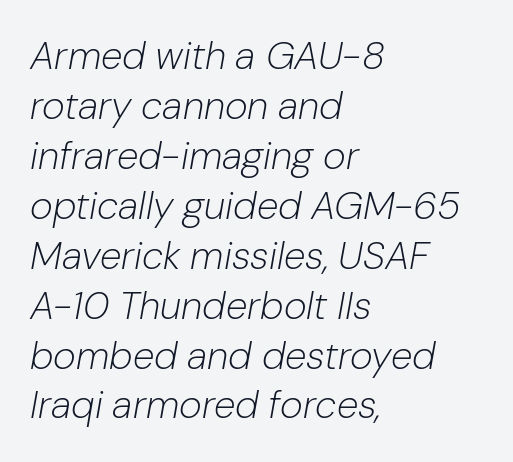
The image shows 39 px light type, italic (leaning right); set left-aligned, normal line spacing (1.28x), normal letter spacing, not underlined; low stroke contrast and a medium x-height.
